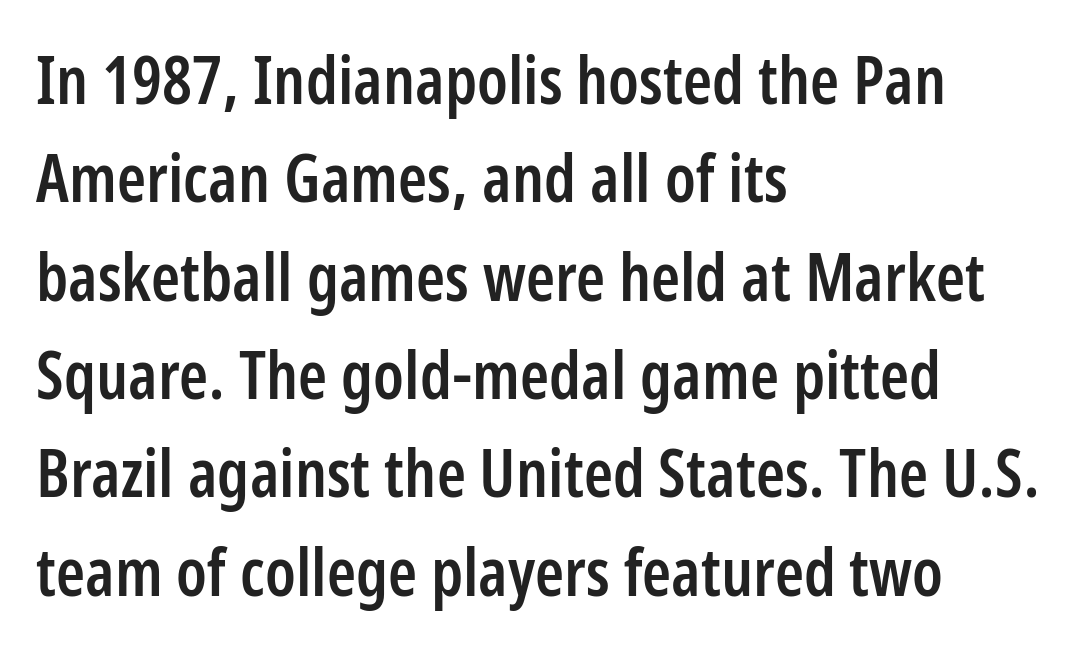
Does the copy run flush right? No — it runs flush left. Rows of type keep a routine distance in the vertical direction. Letter spacing: default. Each letter's strokes conclude bluntly, with no projecting serifs. Note the varied advance widths — an 'i' is clearly narrower than an 'm'.
